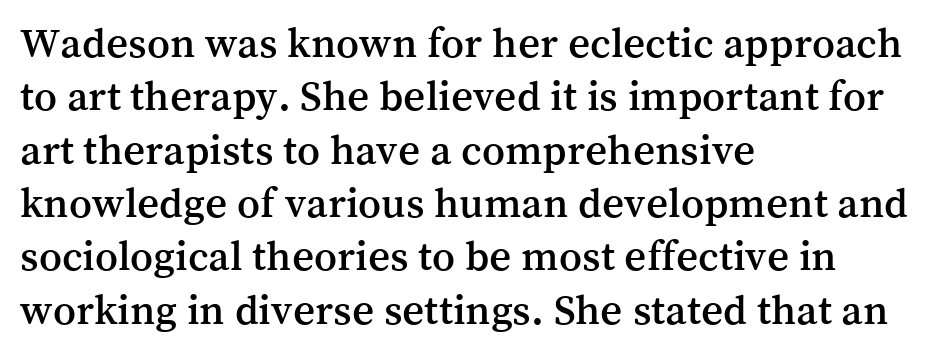
{"serif": "yes", "italic": "no", "width": "normal", "stroke_contrast": "medium", "x_height": "medium", "monospaced": "no", "underline": "no", "align": "left", "line_spacing_ratio": 1.24, "letter_spacing": "normal", "letter_spacing_em": 0.0, "glyph_px": 43}
